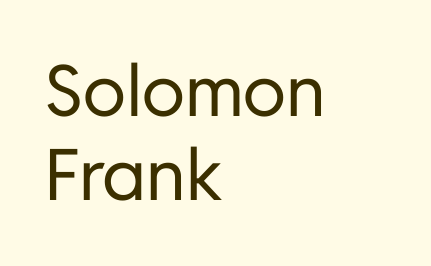
Q: Is the text bold? A: No.
Q: Is the text italic (slanted)? A: No, it is upright.
Q: Is the typeface a serif or a sans-serif typeface? A: Sans-serif.
Q: Is the text underlined? A: No.
Q: How is the paragraph aligned? A: Left-aligned.
Q: Is the spacing between letters normal or unusually wide? A: Normal.
Q: Width (condensed, normal, or wide)? A: Normal.
Q: Stroke contrast? A: Low.
Q: x-height? A: Medium.
Q: Monospaced? A: No.
